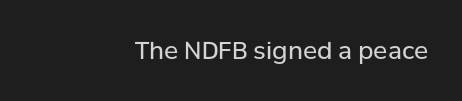
Q: Is the text bold? A: No.
Q: Is the text italic (slanted)? A: No, it is upright.
Q: Is the text underlined? A: No.
Q: How is the paragraph aligned? A: Right-aligned.
Q: Is the spacing between letters normal or unusually wide? A: Normal.
